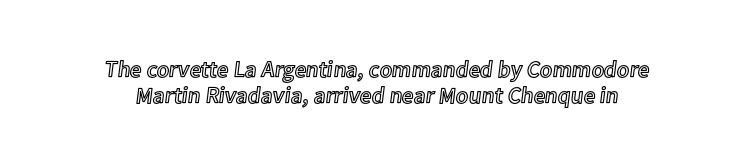
If you folded the block vertically in half, each line would mirror itself in length. Short note: letters normally spaced. Leading: reduced. Anything drawn beneath the words? Only blank space.
